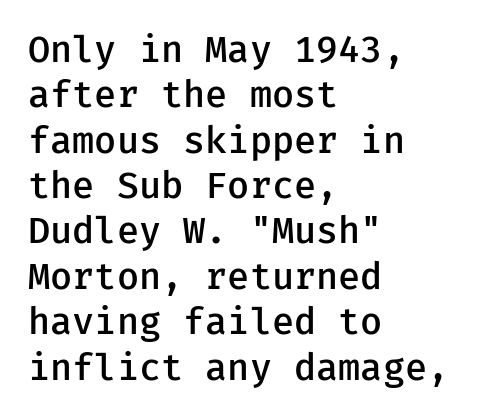
{"serif": "no", "italic": "no", "bold": "semi", "weight": "semibold", "width": "normal", "stroke_contrast": "low", "x_height": "medium", "monospaced": "yes", "underline": "no", "align": "left", "line_spacing": "normal", "line_spacing_ratio": 1.26, "letter_spacing": "normal", "letter_spacing_em": 0.0, "glyph_px": 36}
